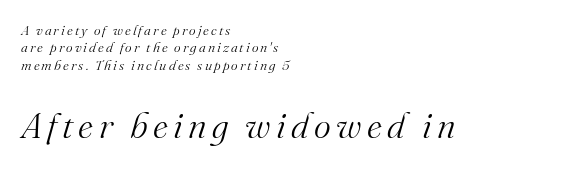
Q: Is the text bold? A: No.
Q: Is the text italic (slanted)? A: Yes, it leans right by about 16 degrees.
Q: Is the typeface a serif or a sans-serif typeface? A: Serif.
Q: Is the text underlined? A: No.
Q: How is the paragraph aligned? A: Left-aligned.
Q: Which block of text is set in a larger size, the first (top) or the second (bottom)? A: The second (bottom) one.
Q: Width (condensed, normal, or wide)? A: Normal.
Q: Stroke contrast? A: Medium.
Q: x-height? A: Small.
Q: Monospaced? A: No.
